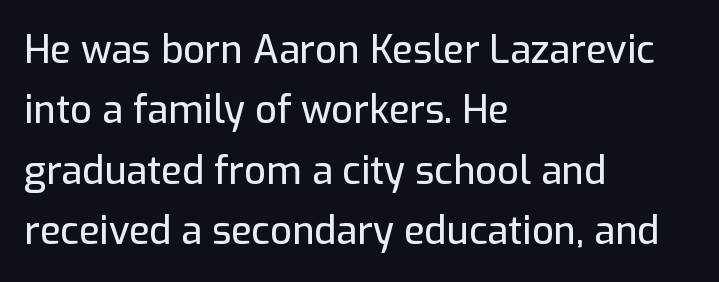
Font category for this specimen: sans-serif. The block of text has a typical density, with ordinary space between rows. The type is set solid horizontally, with unmodified tracking. The lettering stays uniformly vertical, giving the passage a roman look.
